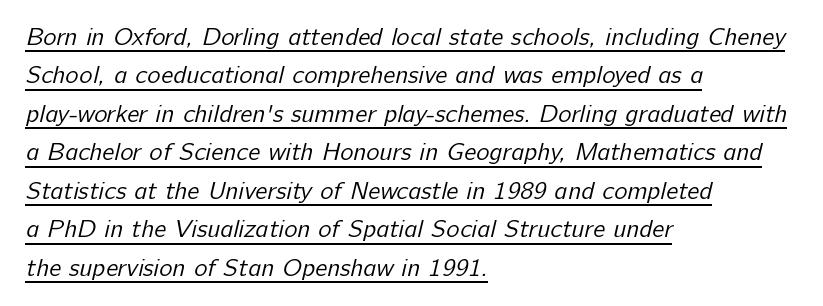
Q: Is the text bold? A: No.
Q: Is the text underlined? A: Yes.
Q: How is the paragraph aligned? A: Left-aligned.
Q: Is the spacing between letters normal or unusually wide? A: Normal.
Q: Is the spacing between lines tight, normal or loose? A: Normal.
